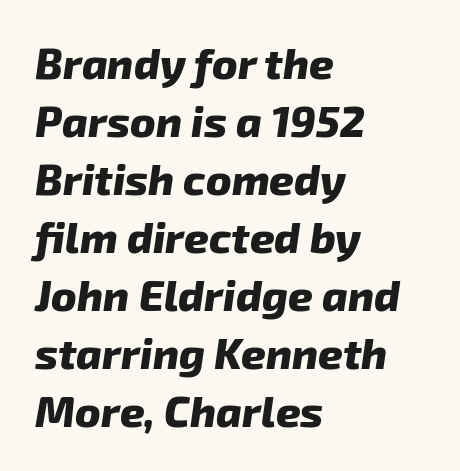
The space beneath each line is pristine and unruled. Heft: maximum for text — a bold. This rendering employs a face without finishing strokes, i.e., a sans-serif. These lines are set flush left with a ragged right edge. Note the varied advance widths — an 'i' is clearly narrower than an 'm'.
